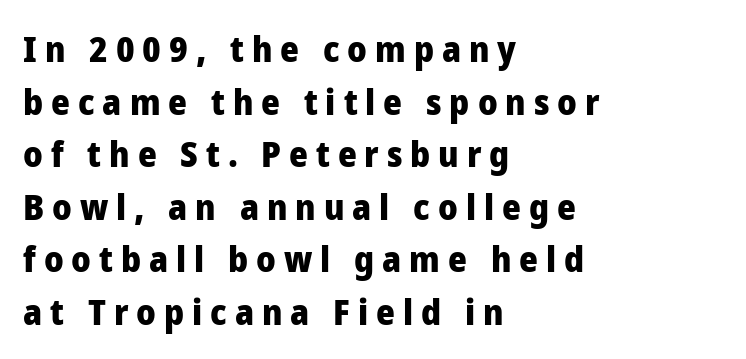
The image shows 36 px heavy sans-serif type, upright; set left-aligned, normal line spacing (1.46x), unusually wide letter spacing (+0.22 em), not underlined; low stroke contrast and a medium x-height.
